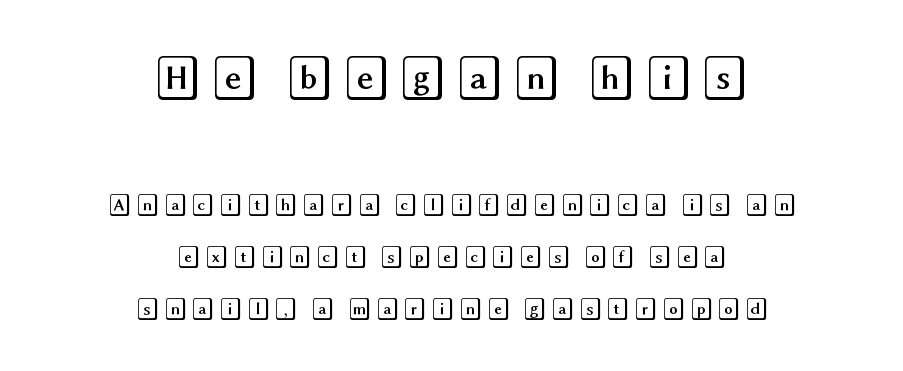
The image shows 45 px wide type, upright; set centered, loose line spacing (2.36x), not underlined; the first (top) block is 2.05x larger; a large x-height.
